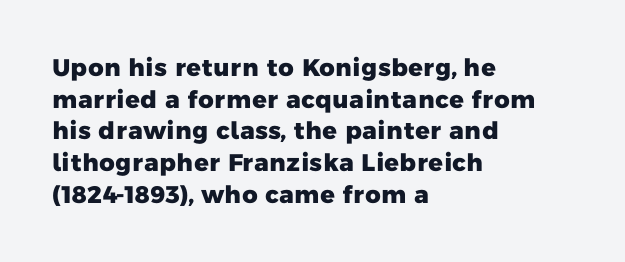
Underlining? Definitely not there. Evenly set lines give the paragraph a standard silhouette. Each line starts at the same left margin while the right side varies. The letters are bold, with thick, heavy strokes. Short note: letters normally spaced.
